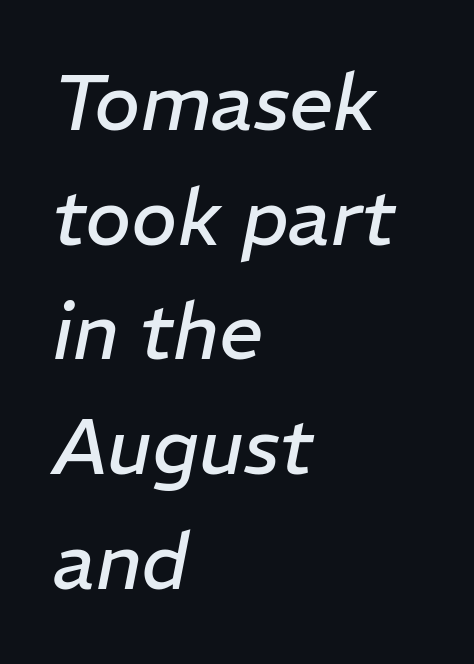
The image shows 78 px regular-weight type, italic (leaning right); set left-aligned, normal line spacing (1.47x), normal letter spacing, not underlined; low stroke contrast and a medium x-height.
